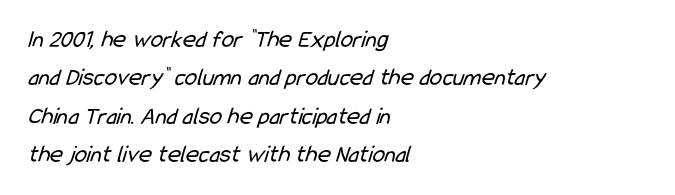
{"bold": "no", "underline": "no", "align": "left", "line_spacing": "normal", "line_spacing_ratio": 1.54, "letter_spacing": "normal", "letter_spacing_em": 0.0, "glyph_px": 25}
